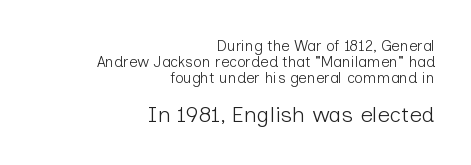
Q: Is the text bold? A: No.
Q: Is the text italic (slanted)? A: No, it is upright.
Q: Is the text underlined? A: No.
Q: How is the paragraph aligned? A: Right-aligned.
Q: Is the spacing between letters normal or unusually wide? A: Normal.
Q: Is the spacing between lines tight, normal or loose? A: Tight.
Q: Which block of text is set in a larger size, the first (top) or the second (bottom)? A: The second (bottom) one.
